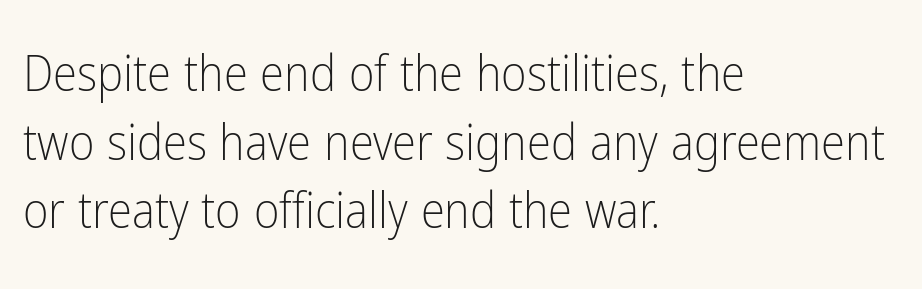
Rule under the text: the space is simply empty. Normally led — the rows are evenly, conventionally spaced. This sample has the flowing, uneven cadence of proportional lettering. Each word holds together tightly as a unit, with standard inter-letter gaps.
